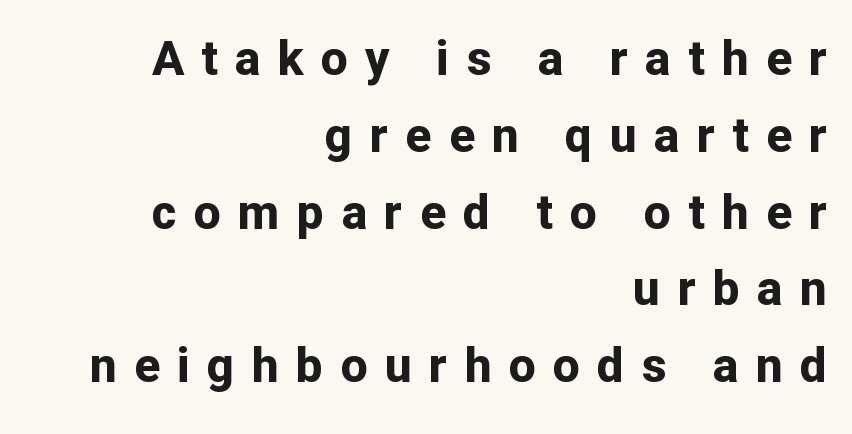
Q: Is the text bold? A: Yes.
Q: Is the text italic (slanted)? A: No, it is upright.
Q: Is the typeface a serif or a sans-serif typeface? A: Sans-serif.
Q: Is the text underlined? A: No.
Q: How is the paragraph aligned? A: Right-aligned.
Q: Is the spacing between letters normal or unusually wide? A: Unusually wide.
Q: Is the spacing between lines tight, normal or loose? A: Normal.
Q: Width (condensed, normal, or wide)? A: Normal.
Q: Stroke contrast? A: Low.
Q: x-height? A: Medium.
Q: Monospaced? A: No.
